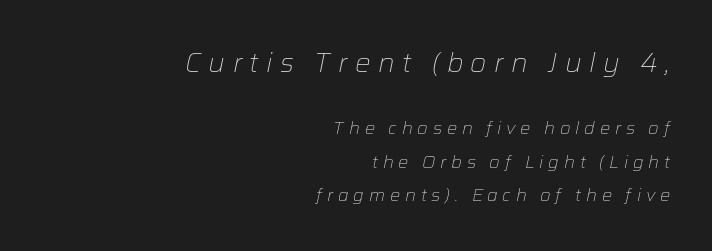
Q: Is the text bold? A: No.
Q: Is the text italic (slanted)? A: Yes, it leans right by about 12 degrees.
Q: Is the text underlined? A: No.
Q: How is the paragraph aligned? A: Right-aligned.
Q: Is the spacing between letters normal or unusually wide? A: Unusually wide.
Q: Is the spacing between lines tight, normal or loose? A: Loose.
Q: Which block of text is set in a larger size, the first (top) or the second (bottom)? A: The first (top) one.
